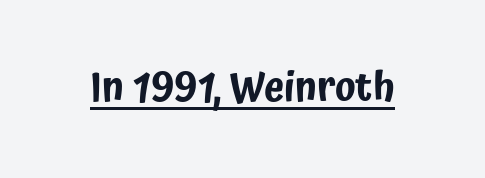
{"serif": "no", "italic": "no", "width": "condensed", "stroke_contrast": "low", "x_height": "medium", "monospaced": "no", "underline": "yes", "letter_spacing": "normal", "letter_spacing_em": 0.0, "glyph_px": 41}
